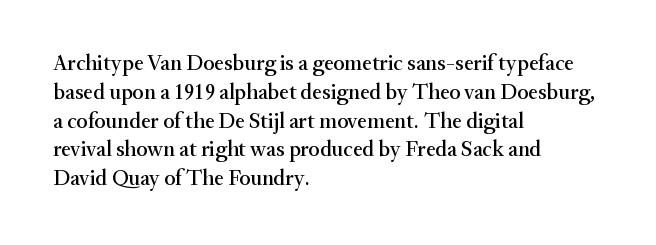
Q: Is the text italic (slanted)? A: No, it is upright.
Q: Is the text underlined? A: No.
Q: How is the paragraph aligned? A: Left-aligned.
Q: Is the spacing between letters normal or unusually wide? A: Normal.
Q: Is the spacing between lines tight, normal or loose? A: Normal.
